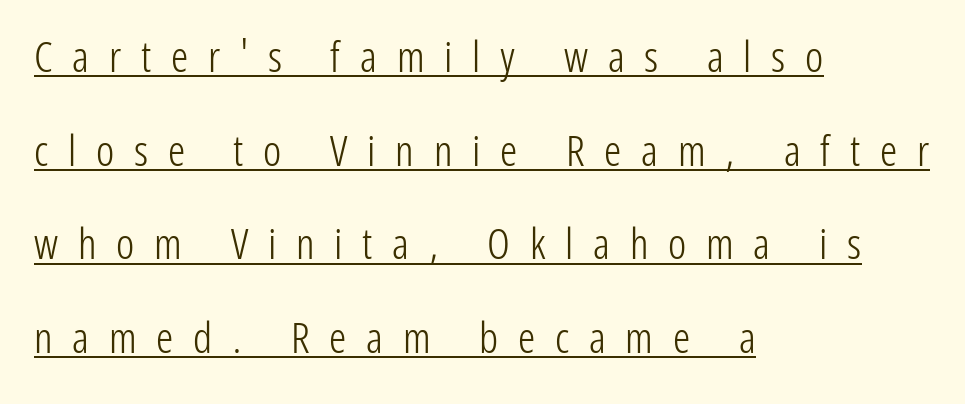
The image shows 43 px light, condensed sans-serif type, upright; set left-aligned, loose line spacing (2.18x), unusually wide letter spacing (+0.46 em), underlined; low stroke contrast and a medium x-height.
